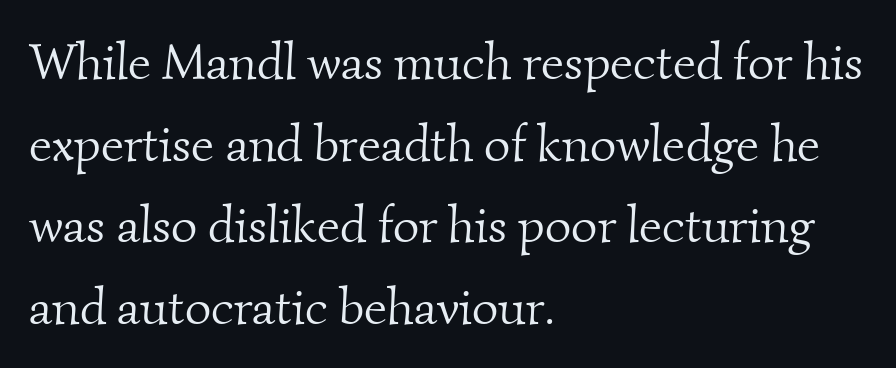
Check under the words: just untouched page. The horizontal fit of the characters is conventional and even. This reads as an unemphasized weight, regular at the heaviest. Note the varied advance widths — an 'i' is clearly narrower than an 'm'.
